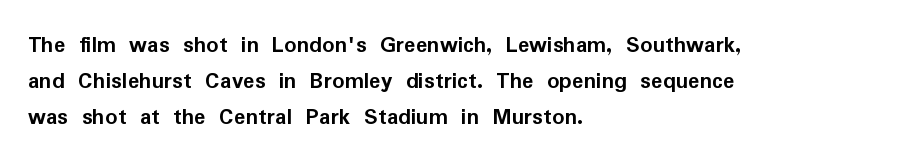
The vertical gap from one line to the next is medium. In terms of posture, this sample is upright. Look at the stroke-to-counter ratio: heavy, a bold. Clear beneath every line of the passage. Casual observation: everything's shoved over to the left. You could call the tracking neutral — neither tight nor loose.
